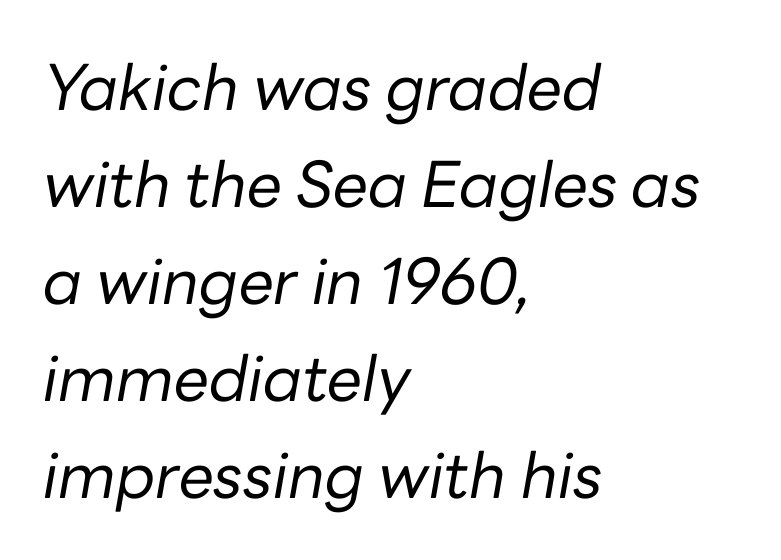
{"italic": "yes", "lean": "right", "slant_degrees": 10, "bold": "no", "weight": "regular", "width": "normal", "stroke_contrast": "low", "x_height": "medium", "monospaced": "no", "underline": "no", "align": "left", "line_spacing": "normal", "line_spacing_ratio": 1.54, "letter_spacing": "normal", "letter_spacing_em": 0.0, "glyph_px": 63}
